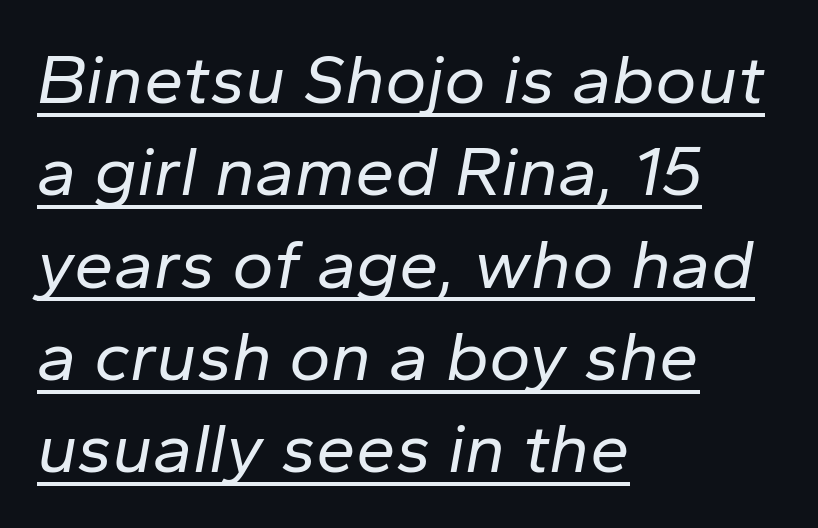
{"italic": "yes", "lean": "right", "slant_degrees": 10, "bold": "no", "weight": "regular", "width": "normal", "stroke_contrast": "low", "x_height": "medium", "monospaced": "no", "underline": "yes", "align": "left", "line_spacing": "normal", "line_spacing_ratio": 1.3, "letter_spacing": "normal", "letter_spacing_em": 0.0, "glyph_px": 71}
